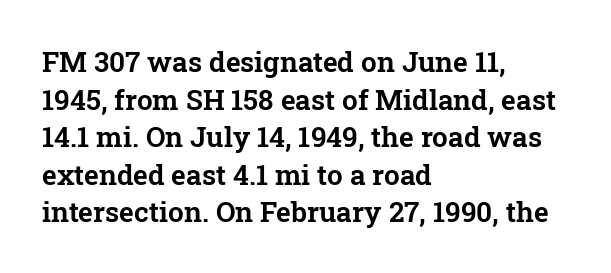
Q: Is the text italic (slanted)? A: No, it is upright.
Q: Is the typeface a serif or a sans-serif typeface? A: Serif.
Q: Is the text underlined? A: No.
Q: How is the paragraph aligned? A: Left-aligned.
Q: Is the spacing between letters normal or unusually wide? A: Normal.
Q: Is the spacing between lines tight, normal or loose? A: Normal.
Q: Width (condensed, normal, or wide)? A: Normal.
Q: Stroke contrast? A: Low.
Q: x-height? A: Medium.
Q: Monospaced? A: No.
